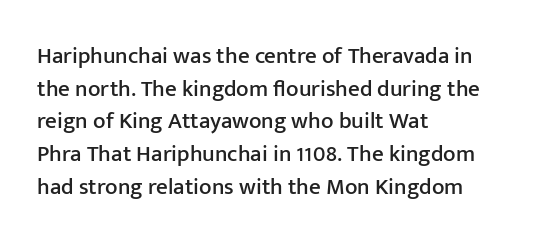
All the whitespace from short lines collects on the right. Standard letterfit; no display-style spreading of the glyphs. The area under the type is left untouched. Characters remain perfectly vertical along every line. If you measured baseline to baseline, you'd find a middling distance.
